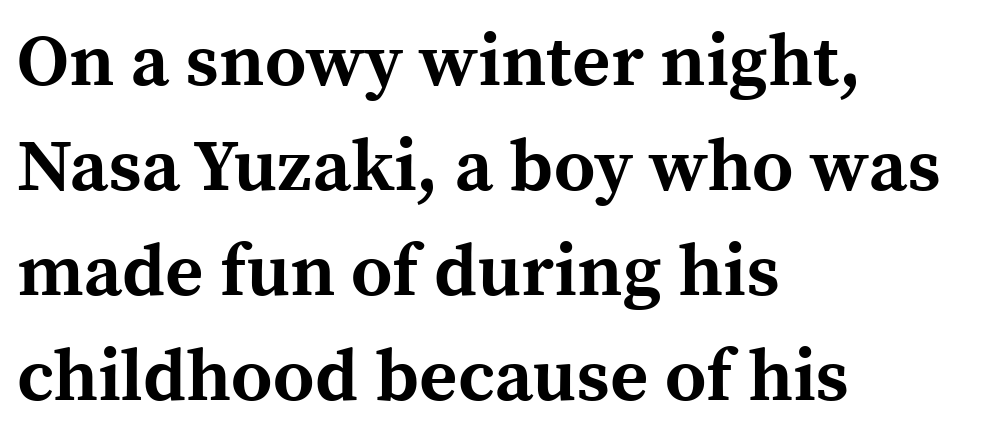
The characters display serif detailing at their extremities. The passage shown is typed in a proportional face where columns would drift. Default kerning and tracking; the words read as compact shapes. Does the leading feel generous? No, just average. You can tell it's not italic because the verticals are truly vertical.
